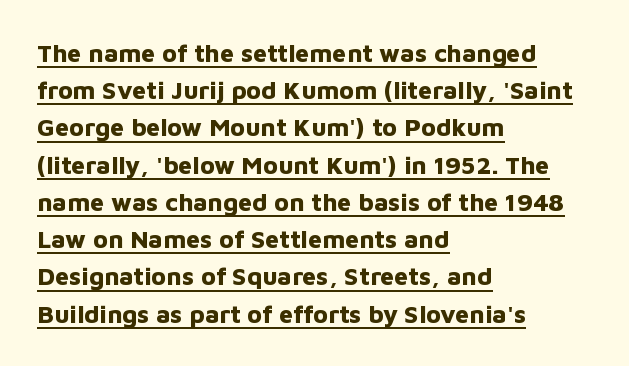
{"italic": "no", "bold": "yes", "underline": "yes", "align": "left", "line_spacing": "normal", "line_spacing_ratio": 1.49, "letter_spacing": "normal", "letter_spacing_em": 0.0, "glyph_px": 25}
